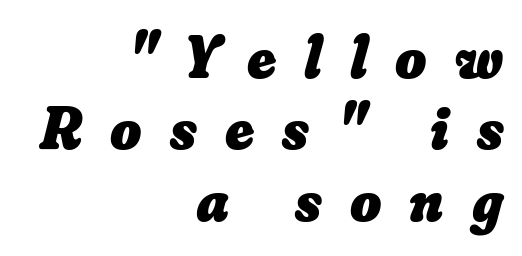
The letters are spread apart with noticeably loose tracking. Typeset ragged left — the right edge is the straight one. Each letter keeps its own natural width here, so spacing adapts to shape. Underlining? Definitely not there. Look at the stroke-to-counter ratio: heavy, a bold.
